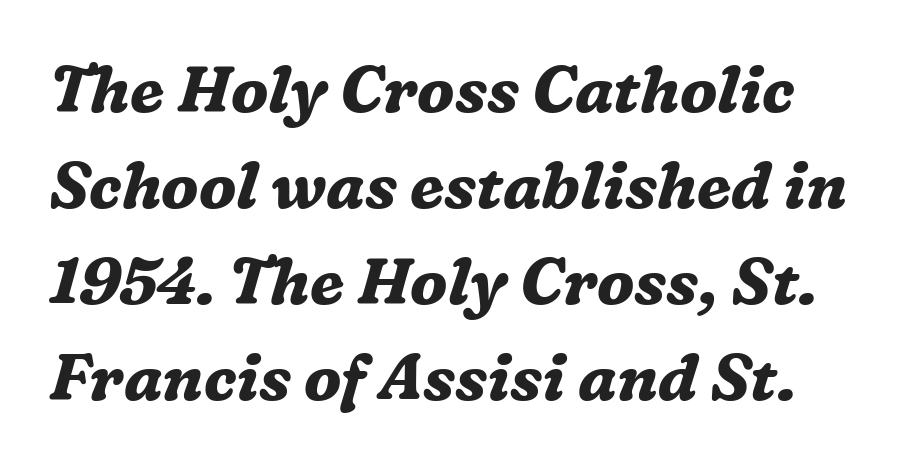
{"serif": "yes", "italic": "yes", "lean": "right", "slant_degrees": 16, "bold": "yes", "weight": "bold", "width": "normal", "stroke_contrast": "medium", "x_height": "medium", "monospaced": "no", "underline": "no", "line_spacing": "normal", "line_spacing_ratio": 1.5, "letter_spacing": "normal", "letter_spacing_em": 0.0, "glyph_px": 64}
